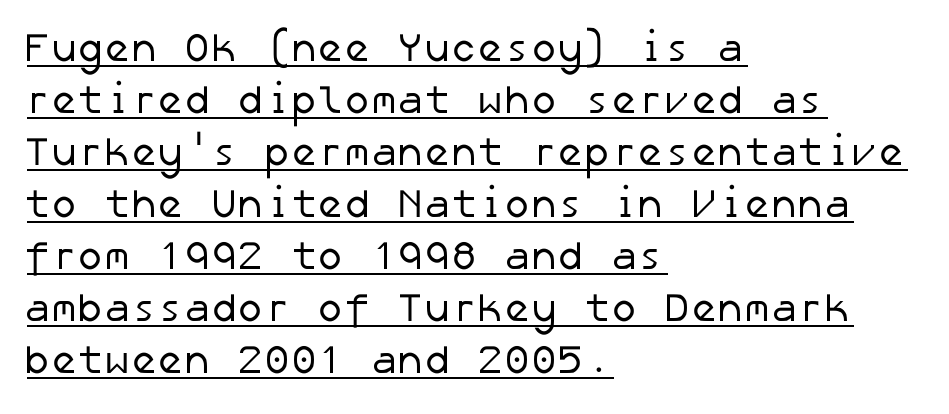
The image shows 40 px regular-weight sans-serif type; set left-aligned, normal line spacing (1.3x), normal letter spacing, underlined; low stroke contrast and a medium x-height.
